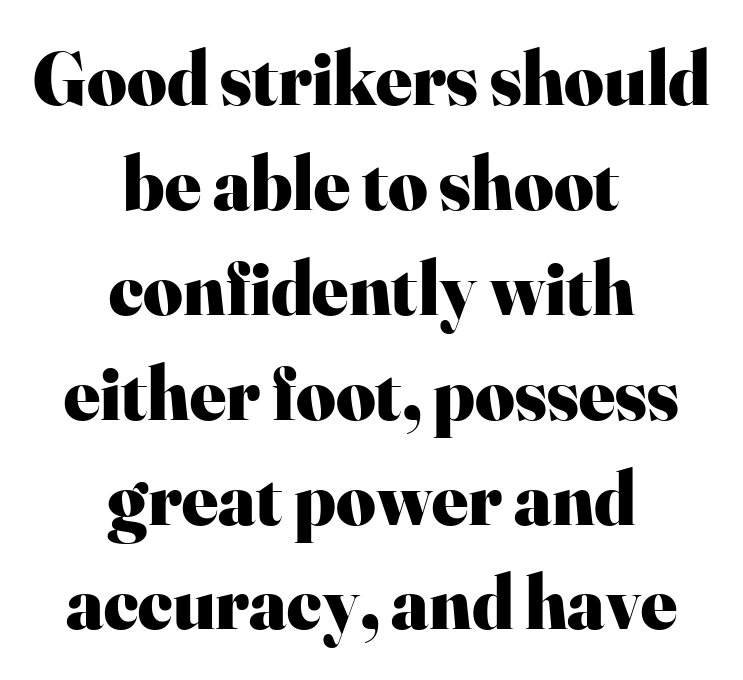
Posture: vertical. These lines are centered, leaving both edges ragged. The passage shown is not underscored anywhere. Its strokes are broad and dark, the hallmark of bold type. Is the letter spacing exaggerated? No — it looks like the ordinary default. Here the designer chose a conventional face with non-uniform glyph widths.
